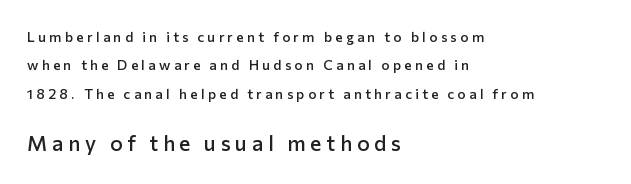
The image shows 21 px text type, upright; set left-aligned, loose line spacing (2.03x), unusually wide letter spacing (+0.23 em), not underlined; the second (bottom) block is 1.5x larger.
